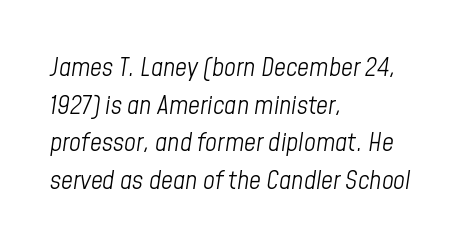
Glance below the letters and you will spot only blank space. The letters look calm and open, with moderate or lighter stems. The font's italic variant was chosen for this text. The lines in this sample share a left origin and differ only in where they stop. Regarding leading, the lines here are spaced in the standard way.
